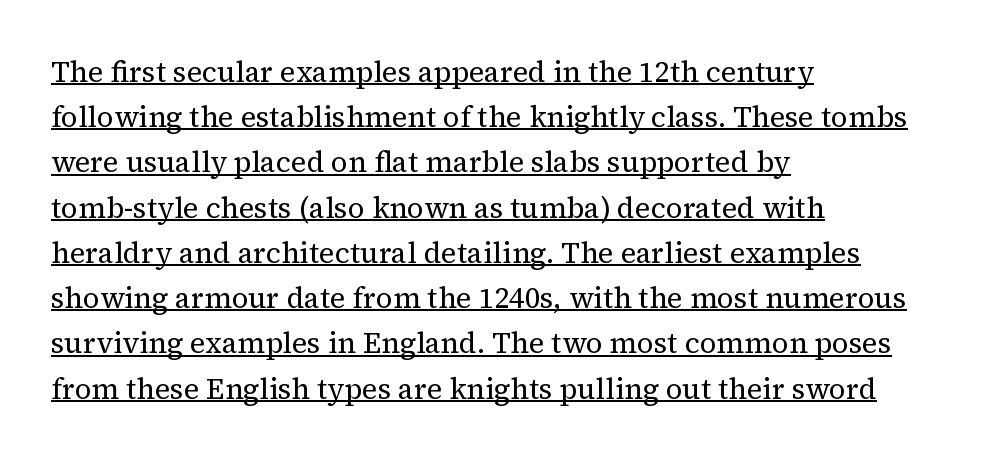
{"serif": "yes", "italic": "no", "bold": "no", "weight": "regular", "width": "normal", "stroke_contrast": "medium", "x_height": "medium", "monospaced": "no", "underline": "yes", "align": "left", "line_spacing": "normal", "line_spacing_ratio": 1.56, "letter_spacing": "normal", "letter_spacing_em": 0.0, "glyph_px": 29}
